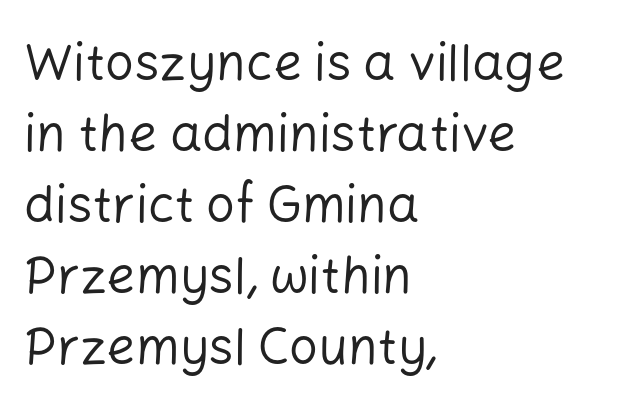
Q: Is the text bold? A: No.
Q: Is the text italic (slanted)? A: No, it is upright.
Q: Is the typeface a serif or a sans-serif typeface? A: Sans-serif.
Q: Is the text underlined? A: No.
Q: How is the paragraph aligned? A: Left-aligned.
Q: Is the spacing between letters normal or unusually wide? A: Normal.
Q: Is the spacing between lines tight, normal or loose? A: Normal.
Q: Width (condensed, normal, or wide)? A: Normal.
Q: Stroke contrast? A: Low.
Q: x-height? A: Medium.
Q: Monospaced? A: No.
